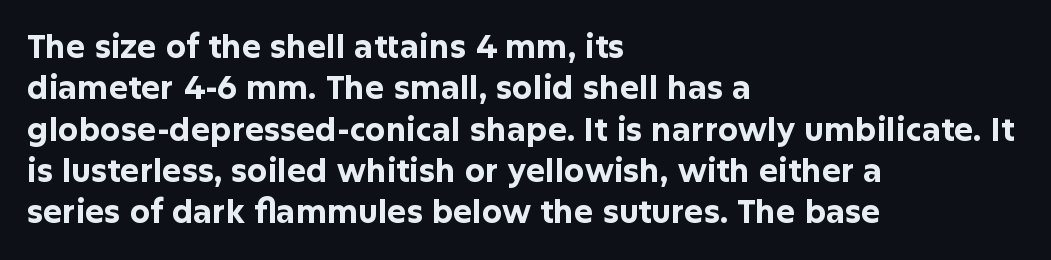
{"serif": "no", "italic": "no", "bold": "yes", "weight": "bold", "width": "normal", "stroke_contrast": "low", "x_height": "medium", "monospaced": "no", "underline": "no", "align": "left", "line_spacing": "normal", "line_spacing_ratio": 1.29, "letter_spacing": "normal", "letter_spacing_em": 0.0, "glyph_px": 32}
